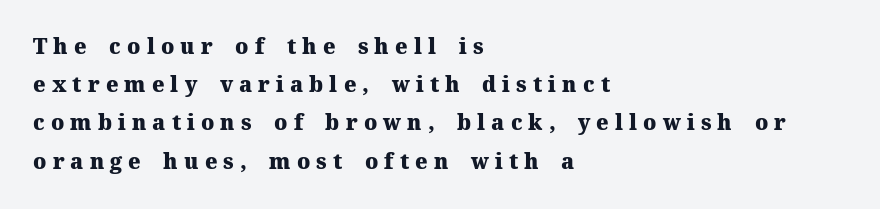
In terms of weight, the rendering is a true, heavy bold. Only glyphs here, with clear space below each row. Does extra space separate the letters? Yes, quite a lot of it. The typesetter chose a ragged-right arrangement here.
